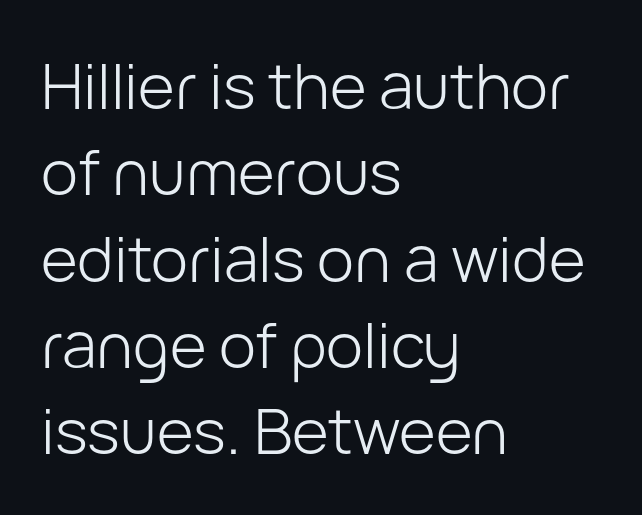
Reading down the column, the eye jumps a familiar distance to each next line. Standard letterfit; no display-style spreading of the glyphs. If you drew a line through each stem, it would be perfectly vertical. In CSS terms this would be text-align: left.
